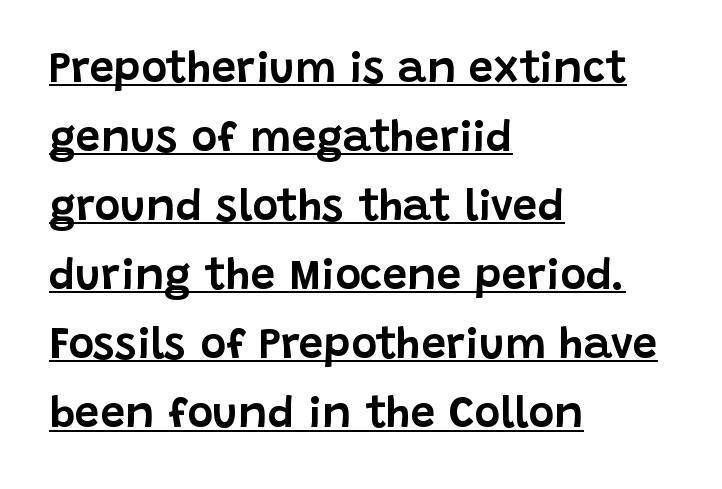
Q: Is the text italic (slanted)? A: No, it is upright.
Q: Is the typeface a serif or a sans-serif typeface? A: Sans-serif.
Q: Is the text underlined? A: Yes.
Q: How is the paragraph aligned? A: Left-aligned.
Q: Is the spacing between letters normal or unusually wide? A: Normal.
Q: Is the spacing between lines tight, normal or loose? A: Normal.
Q: Width (condensed, normal, or wide)? A: Normal.
Q: Stroke contrast? A: Low.
Q: x-height? A: Large.
Q: Monospaced? A: No.
